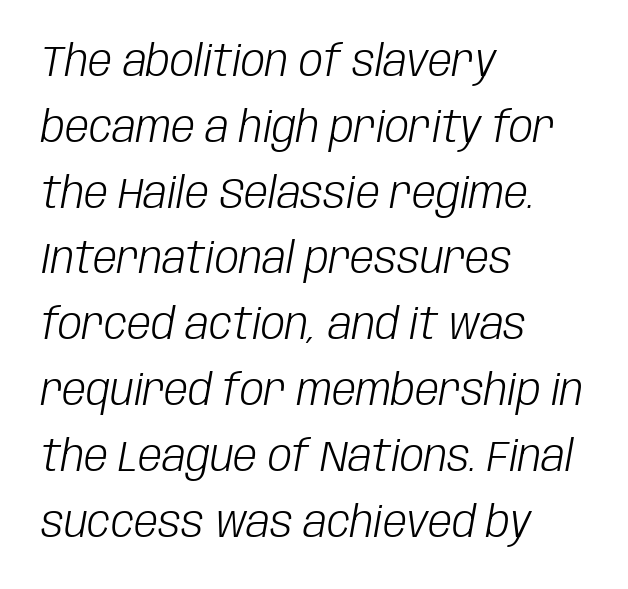
Q: Is the text bold? A: No.
Q: Is the text italic (slanted)? A: Yes, it leans right by about 10 degrees.
Q: Is the text underlined? A: No.
Q: How is the paragraph aligned? A: Left-aligned.
Q: Is the spacing between letters normal or unusually wide? A: Normal.
Q: Is the spacing between lines tight, normal or loose? A: Normal.
Q: Width (condensed, normal, or wide)? A: Condensed.
Q: Stroke contrast? A: Low.
Q: x-height? A: Large.
Q: Monospaced? A: No.
